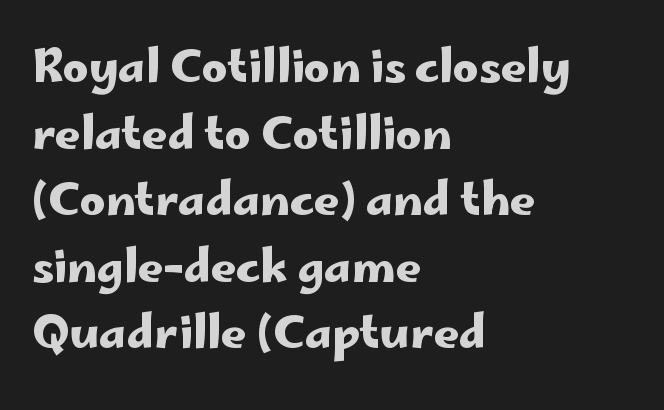
The image shows 45 px wide sans-serif type, upright; set left-aligned, normal line spacing (1.48x), normal letter spacing, not underlined; low stroke contrast and a small x-height.
